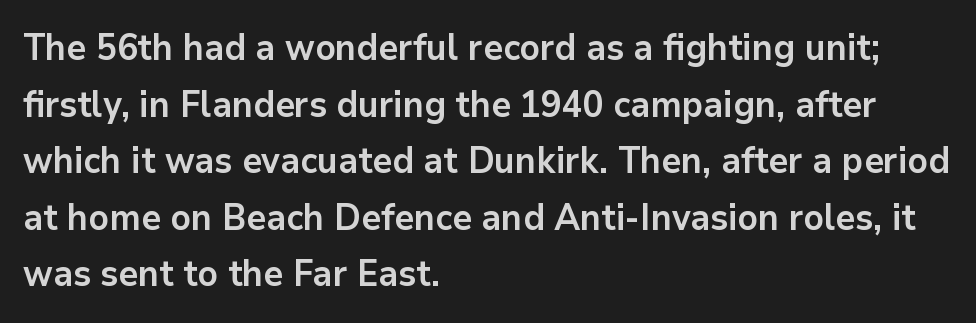
The rendering anchors every line to the left-hand side. The type family on display is of the sans-serif kind. Here the glyphs are tracked normally, forming tight word shapes. Rendered with straight, roman letterforms. The passage shown is typed in a proportional face where columns would drift. Whoever set this chose a conventional vertical rhythm.
